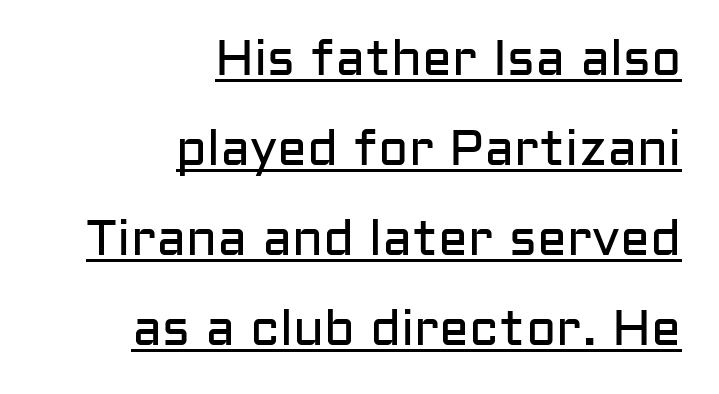
Q: Is the text bold? A: No.
Q: Is the text italic (slanted)? A: No, it is upright.
Q: Is the typeface a serif or a sans-serif typeface? A: Sans-serif.
Q: Is the text underlined? A: Yes.
Q: How is the paragraph aligned? A: Right-aligned.
Q: Is the spacing between letters normal or unusually wide? A: Normal.
Q: Width (condensed, normal, or wide)? A: Normal.
Q: Stroke contrast? A: Low.
Q: x-height? A: Medium.
Q: Monospaced? A: No.
